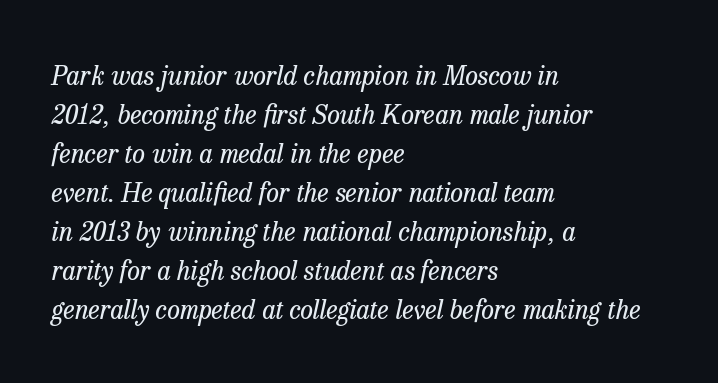
{"italic": "yes", "lean": "right", "slant_degrees": 13, "bold": "no", "underline": "no", "align": "left", "line_spacing": "normal", "line_spacing_ratio": 1.5, "letter_spacing": "normal", "letter_spacing_em": 0.0, "glyph_px": 26}
